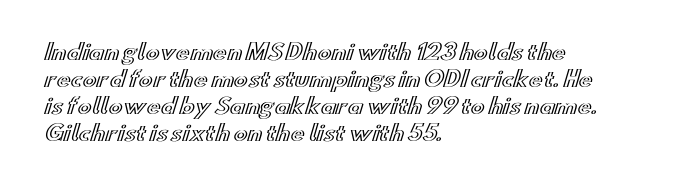
No word sits above an underline. A typesetter would call this leading conventional body-copy spacing. Nothing unusual about the tracking: characters are spaced as the font intends. Line starts are locked; line ends wander.
